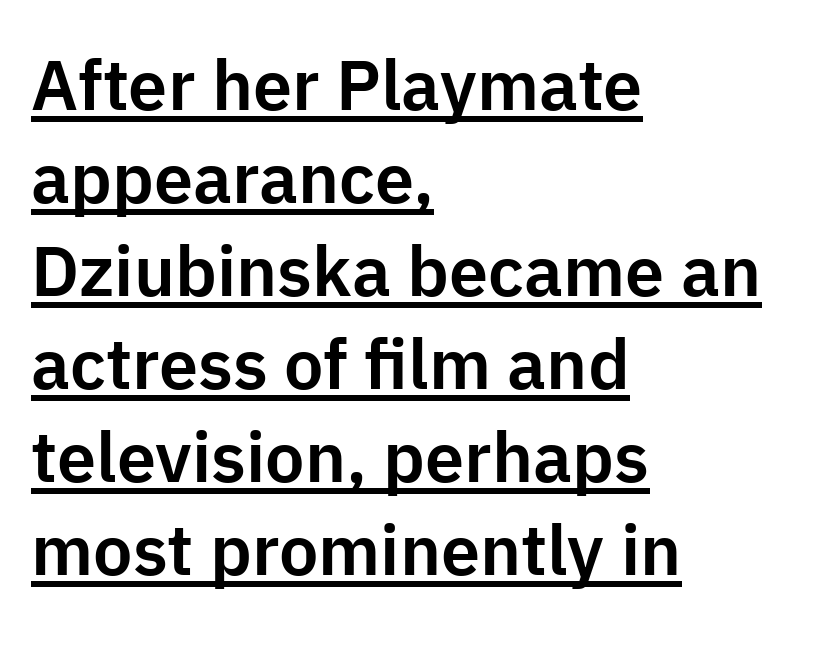
Q: Is the text italic (slanted)? A: No, it is upright.
Q: Is the typeface a serif or a sans-serif typeface? A: Sans-serif.
Q: Is the text underlined? A: Yes.
Q: How is the paragraph aligned? A: Left-aligned.
Q: Is the spacing between letters normal or unusually wide? A: Normal.
Q: Is the spacing between lines tight, normal or loose? A: Normal.
Q: Width (condensed, normal, or wide)? A: Normal.
Q: Stroke contrast? A: Low.
Q: x-height? A: Medium.
Q: Monospaced? A: No.
